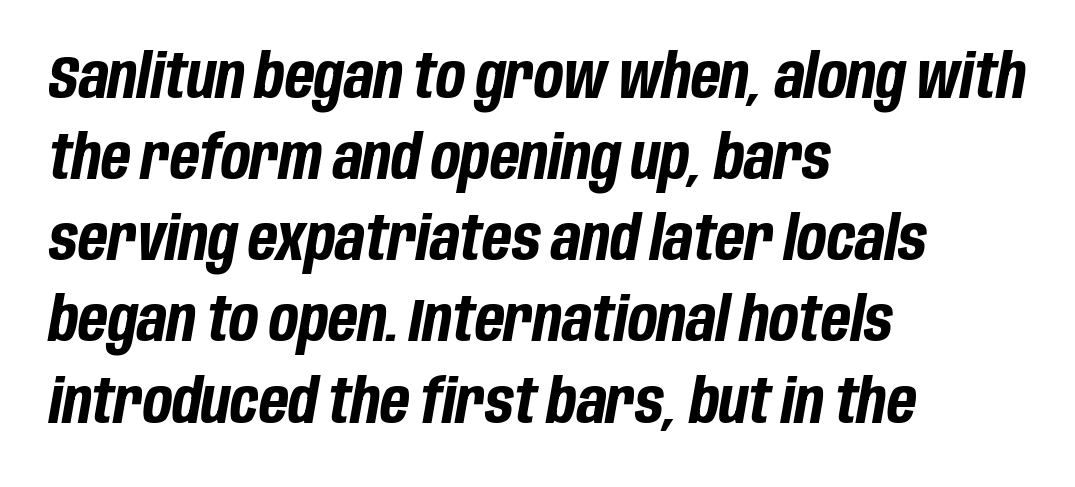
{"italic": "yes", "lean": "right", "slant_degrees": 10, "bold": "yes", "weight": "bold", "width": "condensed", "stroke_contrast": "low", "x_height": "large", "monospaced": "no", "underline": "no", "align": "left", "line_spacing": "normal", "line_spacing_ratio": 1.33, "letter_spacing": "normal", "letter_spacing_em": 0.0, "glyph_px": 61}
